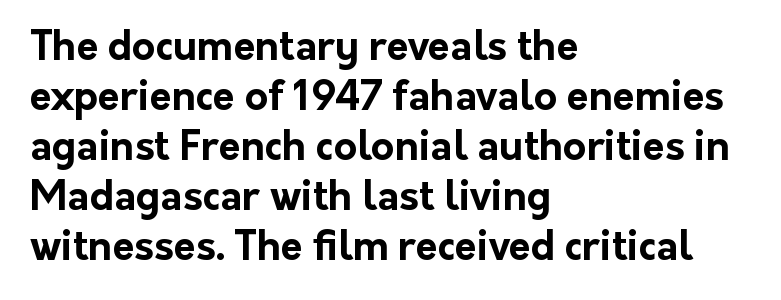
{"serif": "no", "italic": "no", "bold": "yes", "weight": "bold", "width": "normal", "stroke_contrast": "low", "x_height": "medium", "monospaced": "no", "underline": "no", "align": "left", "line_spacing": "normal", "line_spacing_ratio": 1.25, "letter_spacing": "normal", "letter_spacing_em": 0.0, "glyph_px": 40}
